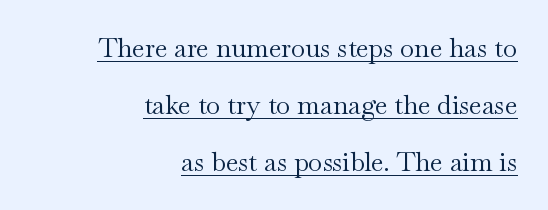
{"italic": "no", "bold": "no", "underline": "yes", "align": "right", "line_spacing": "loose", "line_spacing_ratio": 2.19, "letter_spacing": "normal", "letter_spacing_em": 0.0, "glyph_px": 26}
